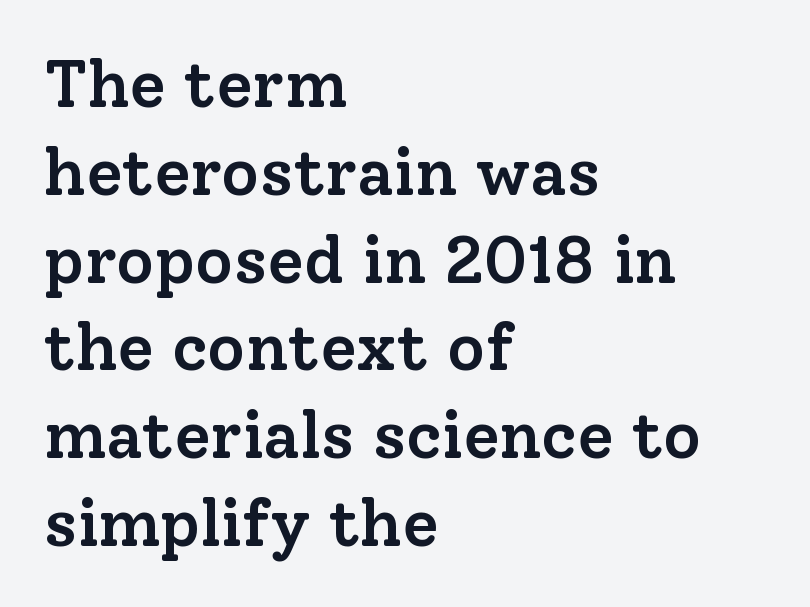
{"serif": "yes", "italic": "no", "bold": "semi", "weight": "semibold", "width": "normal", "stroke_contrast": "low", "x_height": "medium", "monospaced": "no", "underline": "no", "align": "left", "line_spacing": "normal", "line_spacing_ratio": 1.33, "letter_spacing": "normal", "letter_spacing_em": 0.0, "glyph_px": 66}
